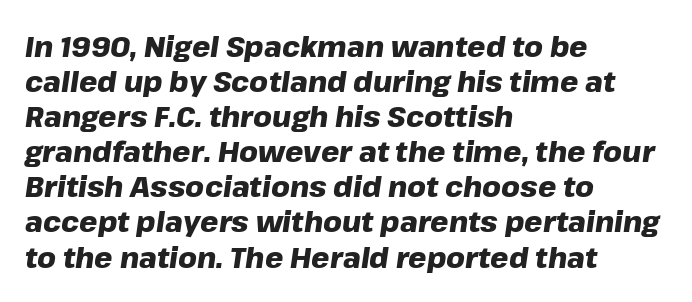
Check the space under the baseline: it is left empty. Here the glyphs are tracked normally, forming tight word shapes. Is the type bold? Yes — the strokes are clearly thick and heavy. Does the lettering tilt? It does — this is italic. The face used here is proportionally spaced, like ordinary book or web type.
